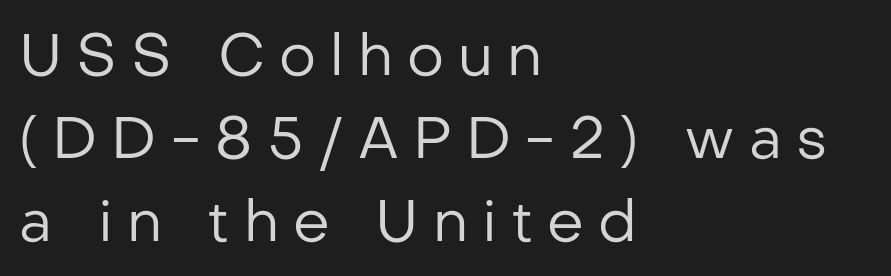
The image shows 58 px regular-weight sans-serif type, upright; set left-aligned, normal line spacing (1.43x), unusually wide letter spacing (+0.24 em), not underlined; low stroke contrast and a medium x-height.
